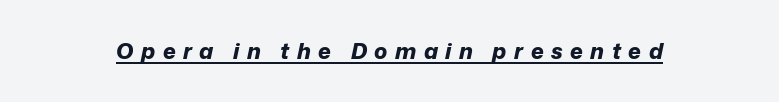
{"italic": "yes", "lean": "right", "slant_degrees": 12, "bold": "yes", "underline": "yes", "letter_spacing": "wide", "letter_spacing_em": 0.34, "glyph_px": 22}
